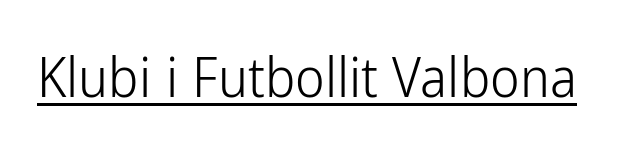
{"serif": "no", "italic": "no", "bold": "no", "weight": "light", "width": "condensed", "stroke_contrast": "low", "x_height": "medium", "monospaced": "no", "underline": "yes", "letter_spacing": "normal", "letter_spacing_em": 0.0, "glyph_px": 56}
